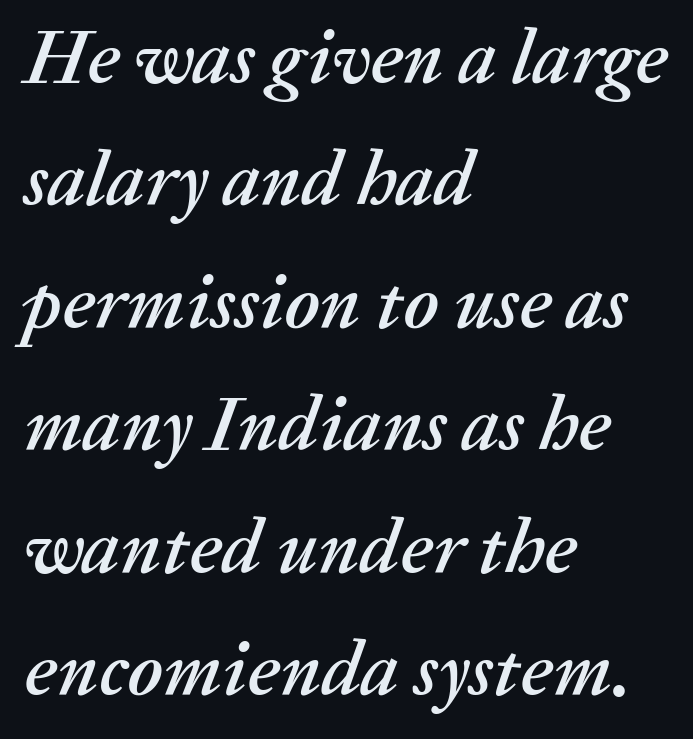
The passage shown is not underscored anywhere. Leading: standard. Do the characters align in a grid? No, the font is proportional. The typesetter chose a ragged-right arrangement here. Style check: oblique.
